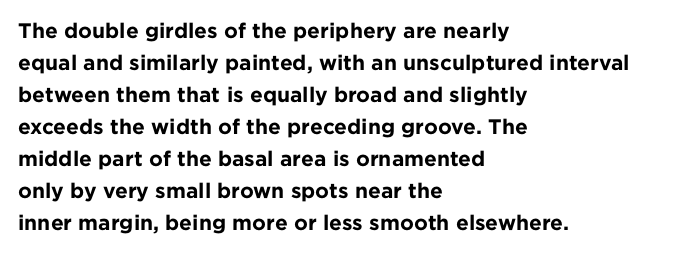
Q: Is the text bold? A: Yes.
Q: Is the text italic (slanted)? A: No, it is upright.
Q: Is the text underlined? A: No.
Q: How is the paragraph aligned? A: Left-aligned.
Q: Is the spacing between letters normal or unusually wide? A: Normal.
Q: Is the spacing between lines tight, normal or loose? A: Normal.
